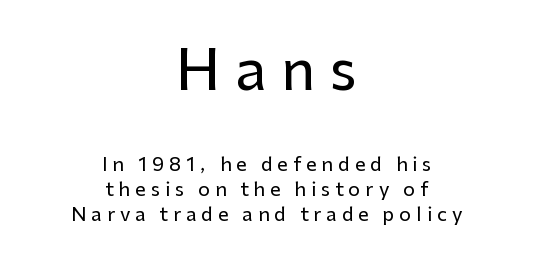
Q: Is the text italic (slanted)? A: No, it is upright.
Q: Is the typeface a serif or a sans-serif typeface? A: Sans-serif.
Q: Is the text underlined? A: No.
Q: How is the paragraph aligned? A: Centered.
Q: Is the spacing between letters normal or unusually wide? A: Unusually wide.
Q: Is the spacing between lines tight, normal or loose? A: Normal.
Q: Which block of text is set in a larger size, the first (top) or the second (bottom)? A: The first (top) one.
Q: Width (condensed, normal, or wide)? A: Normal.
Q: Stroke contrast? A: Low.
Q: x-height? A: Medium.
Q: Monospaced? A: No.
